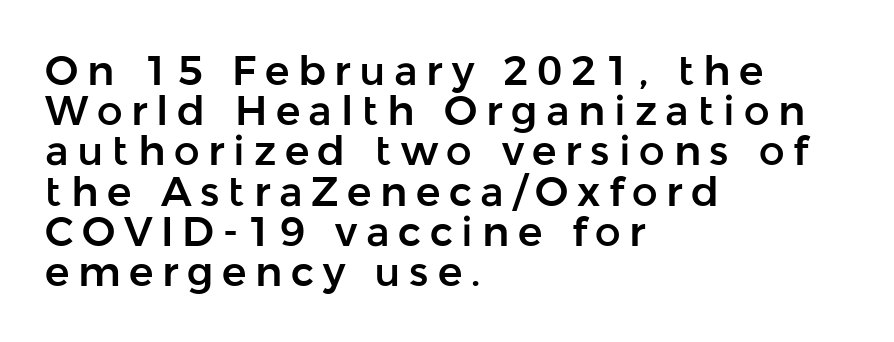
{"serif": "no", "italic": "no", "width": "normal", "stroke_contrast": "low", "x_height": "medium", "monospaced": "no", "underline": "no", "align": "left", "line_spacing": "tight", "line_spacing_ratio": 0.98, "letter_spacing": "wide", "letter_spacing_em": 0.21, "glyph_px": 41}
